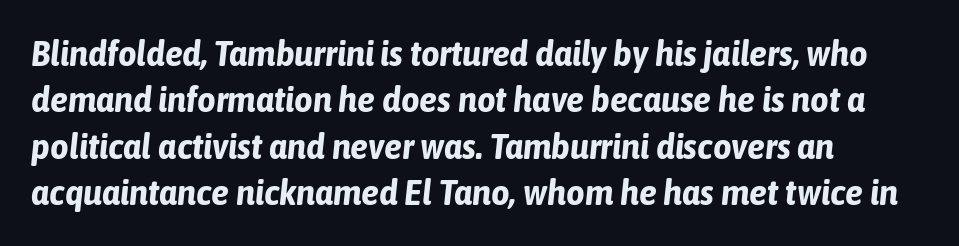
Which margin do the lines hug? The left one — the right edge is uneven. Observe the lean: these are italic letterforms. You could call the tracking neutral — neither tight nor loose. Is this a fixed-width face? No — the glyphs have proportional, varying widths. The words here are not underlined.
